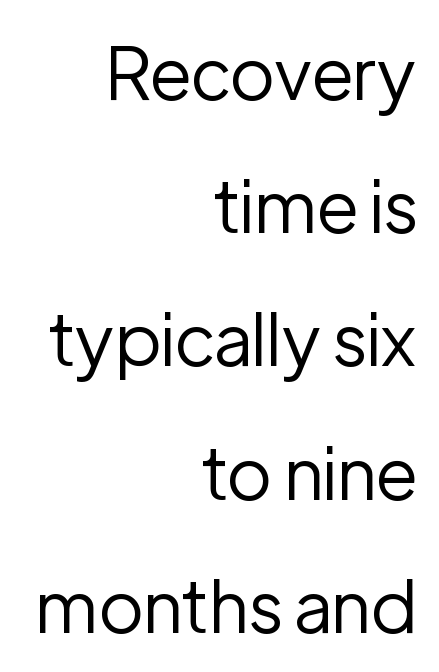
Spacing verdict: proportional, widths tailored to each character. Compared with a flush-left layout, this one pins lines to the opposite, right side. These lines are composed in type without serifs. The axis of the letterforms is exactly vertical. Counters stay open thanks to moderate or lighter strokes.
